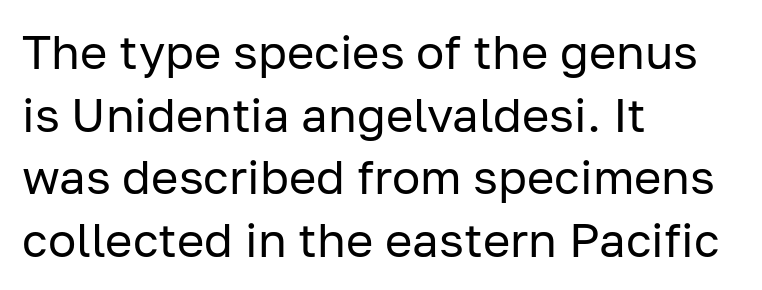
Q: Is the text bold? A: No.
Q: Is the text italic (slanted)? A: No, it is upright.
Q: Is the typeface a serif or a sans-serif typeface? A: Sans-serif.
Q: Is the text underlined? A: No.
Q: How is the paragraph aligned? A: Left-aligned.
Q: Is the spacing between letters normal or unusually wide? A: Normal.
Q: Is the spacing between lines tight, normal or loose? A: Normal.
Q: Width (condensed, normal, or wide)? A: Normal.
Q: Stroke contrast? A: Low.
Q: x-height? A: Medium.
Q: Monospaced? A: No.
